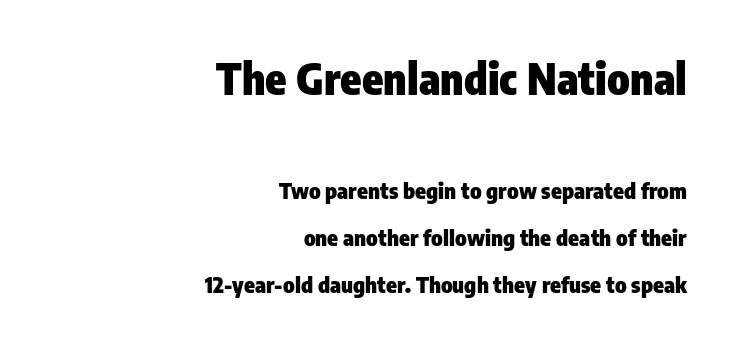
Looks like regular typesetting: each glyph gets only the width it needs. Each glyph is drawn with heavy, bold strokes. Style check: upright. Check under the words: just untouched page. Note: larger setting up top, smaller setting below. These lines stack with their right ends in a neat column.
